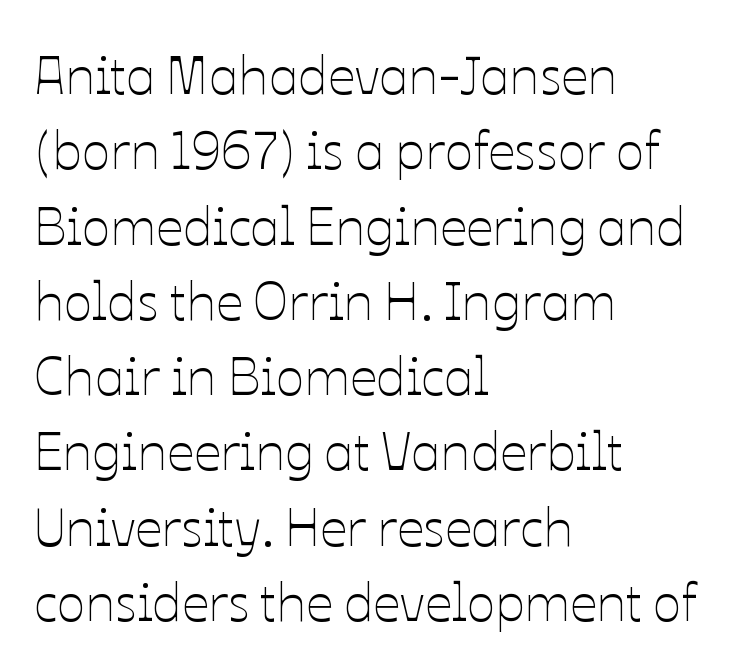
The image shows 53 px thin type, upright; set left-aligned, normal line spacing (1.42x), normal letter spacing, not underlined; low stroke contrast and a medium x-height.
